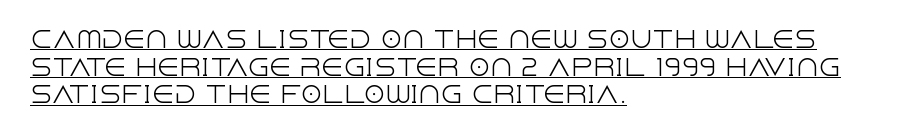
Q: Is the text bold? A: No.
Q: Is the text italic (slanted)? A: No, it is upright.
Q: Is the text underlined? A: Yes.
Q: How is the paragraph aligned? A: Left-aligned.
Q: Is the spacing between letters normal or unusually wide? A: Normal.
Q: Is the spacing between lines tight, normal or loose? A: Normal.
